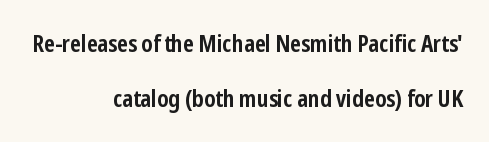
Q: Is the text bold? A: Yes.
Q: Is the text italic (slanted)? A: No, it is upright.
Q: Is the text underlined? A: No.
Q: How is the paragraph aligned? A: Right-aligned.
Q: Is the spacing between letters normal or unusually wide? A: Normal.
Q: Is the spacing between lines tight, normal or loose? A: Loose.
